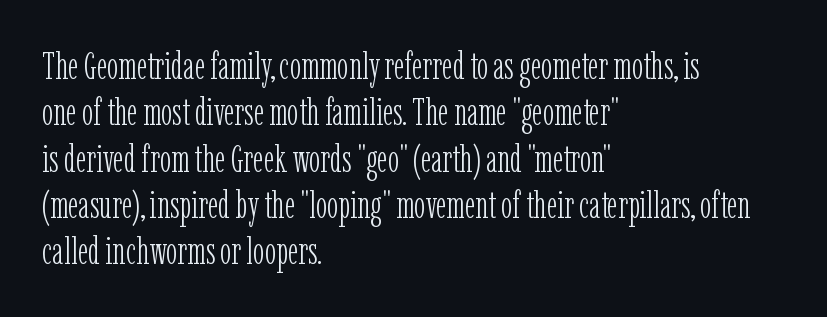
Q: Is the text bold? A: No.
Q: Is the text italic (slanted)? A: No, it is upright.
Q: Is the typeface a serif or a sans-serif typeface? A: Serif.
Q: Is the text underlined? A: No.
Q: How is the paragraph aligned? A: Left-aligned.
Q: Is the spacing between letters normal or unusually wide? A: Normal.
Q: Width (condensed, normal, or wide)? A: Condensed.
Q: Stroke contrast? A: Low.
Q: x-height? A: Medium.
Q: Monospaced? A: No.
